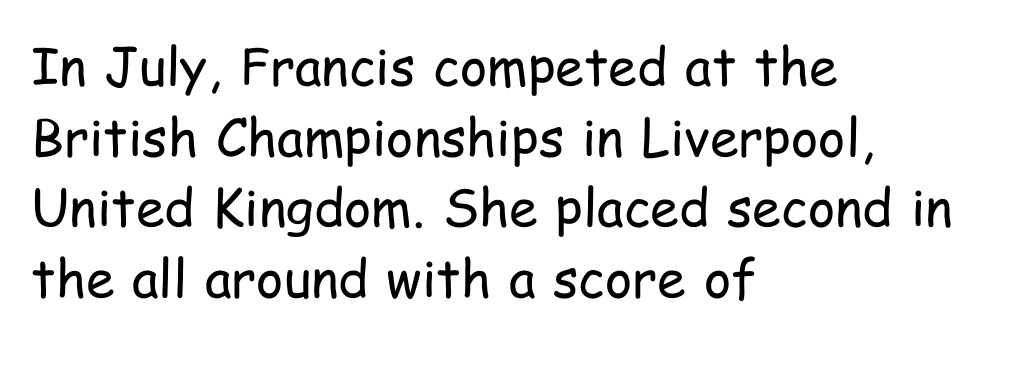
The image shows 52 px regular-weight, condensed sans-serif type, upright; set left-aligned, normal line spacing (1.36x), normal letter spacing, not underlined; low stroke contrast and a medium x-height.
